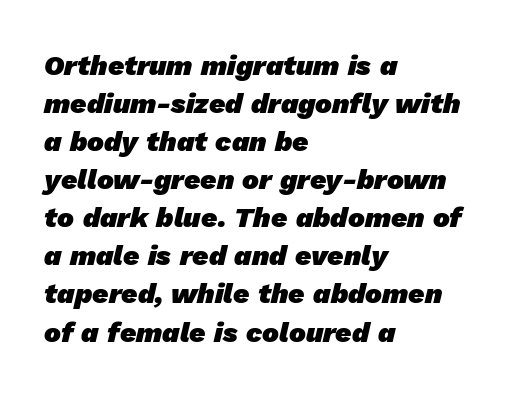
Layout note: lines flush left. Classification — sans serif. Do the characters align in a grid? No, the font is proportional. If you measured baseline to baseline, you'd find a middling distance. Strong, thick strokes mark this as bold type. This sample uses plain, unmodified letter spacing.
